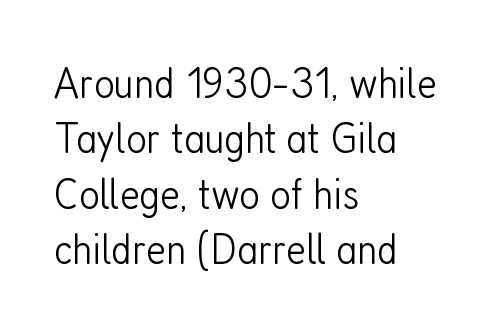
The image shows 45 px light, condensed sans-serif type, upright; set left-aligned, line spacing 1.23x, normal letter spacing, not underlined; low stroke contrast and a medium x-height.
